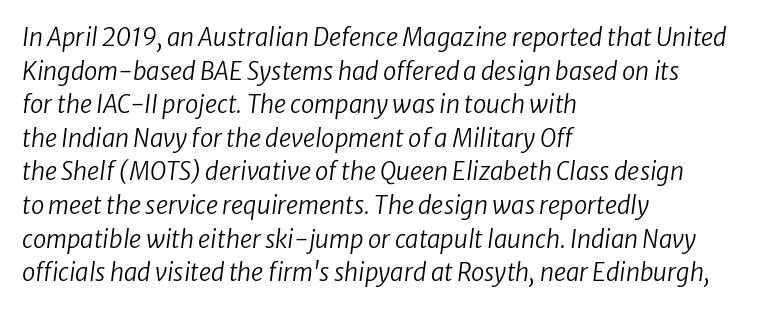
Q: Is the text bold? A: No.
Q: Is the text underlined? A: No.
Q: How is the paragraph aligned? A: Left-aligned.
Q: Is the spacing between letters normal or unusually wide? A: Normal.
Q: Is the spacing between lines tight, normal or loose? A: Normal.
